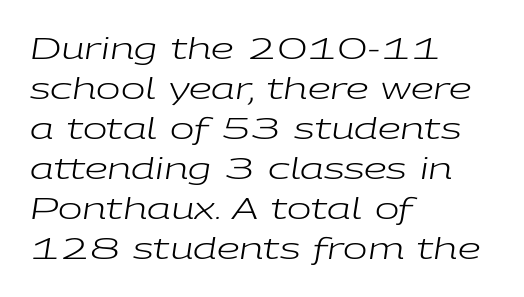
The image shows 29 px regular-weight, wide type, italic (leaning right); set left-aligned, normal line spacing (1.38x), normal letter spacing, not underlined; low stroke contrast and a medium x-height.
